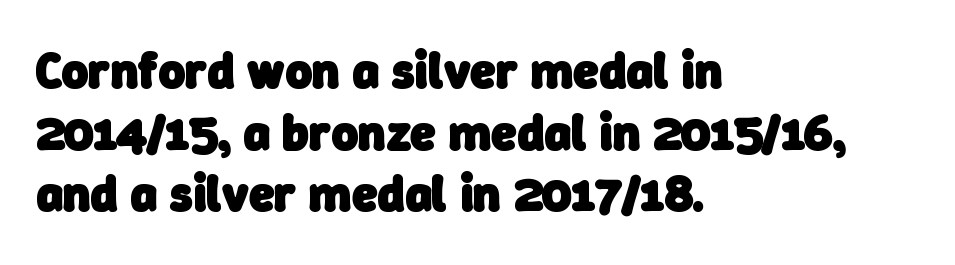
The passage shown is not underscored anywhere. These lines are rendered in a variable-pitch font. What stands out about the letter spacing? Nothing — it is the standard amount. Strokes here are thick enough to call this a true bold. What kind of face is this? One without serifs — a sans.
